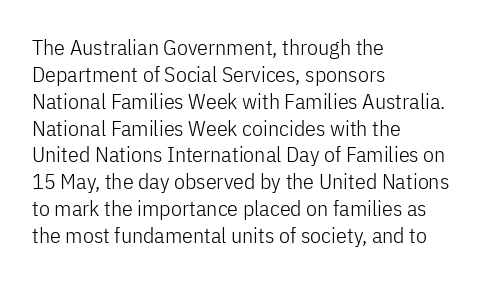
{"italic": "no", "bold": "no", "underline": "no", "align": "left", "line_spacing_ratio": 1.22, "letter_spacing": "normal", "letter_spacing_em": 0.0, "glyph_px": 22}
